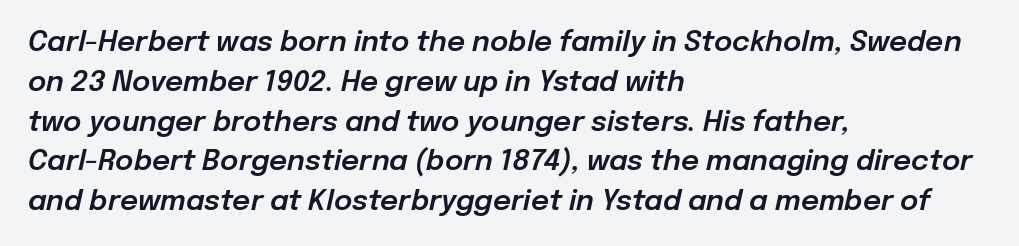
The image shows 28 px text type, italic (leaning right); set left-aligned, normal line spacing (1.42x), normal letter spacing, not underlined; low stroke contrast and a medium x-height.
